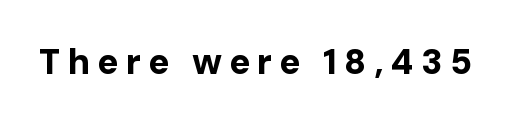
The baseline area is clear. Here the glyphs are tracked loosely, breaking word shapes into spaced letters. The typography opts for an upright posture over an oblique one. The glyphs in this specimen are sans serif. Thick stems and heavy bowls — unmistakably bold.
